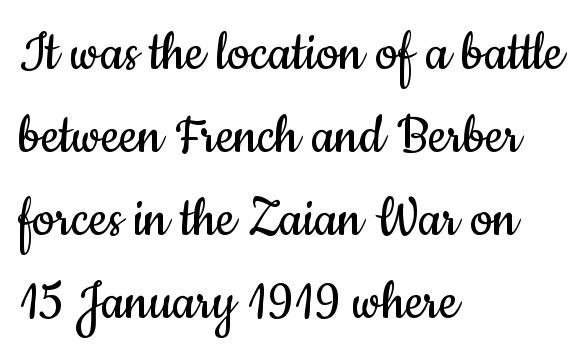
The image shows 63 px regular-weight, condensed sans-serif type; set left-aligned, normal line spacing (1.32x), normal letter spacing, not underlined; low stroke contrast and a small x-height.
